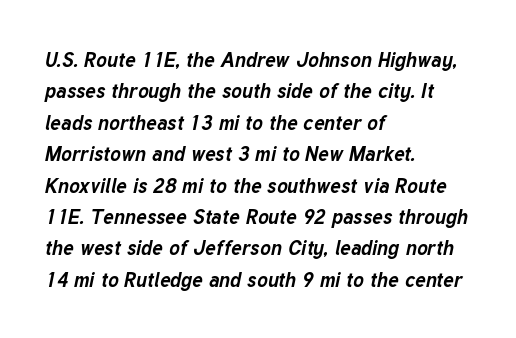
{"italic": "yes", "lean": "right", "slant_degrees": 12, "bold": "yes", "underline": "no", "align": "left", "line_spacing": "normal", "line_spacing_ratio": 1.57, "letter_spacing": "normal", "letter_spacing_em": 0.0, "glyph_px": 20}
